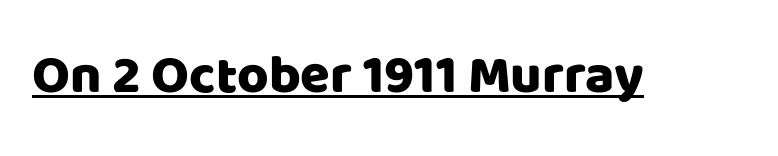
Q: Is the text italic (slanted)? A: No, it is upright.
Q: Is the typeface a serif or a sans-serif typeface? A: Sans-serif.
Q: Is the text underlined? A: Yes.
Q: Is the spacing between letters normal or unusually wide? A: Normal.
Q: Width (condensed, normal, or wide)? A: Normal.
Q: Stroke contrast? A: Low.
Q: x-height? A: Large.
Q: Monospaced? A: No.
